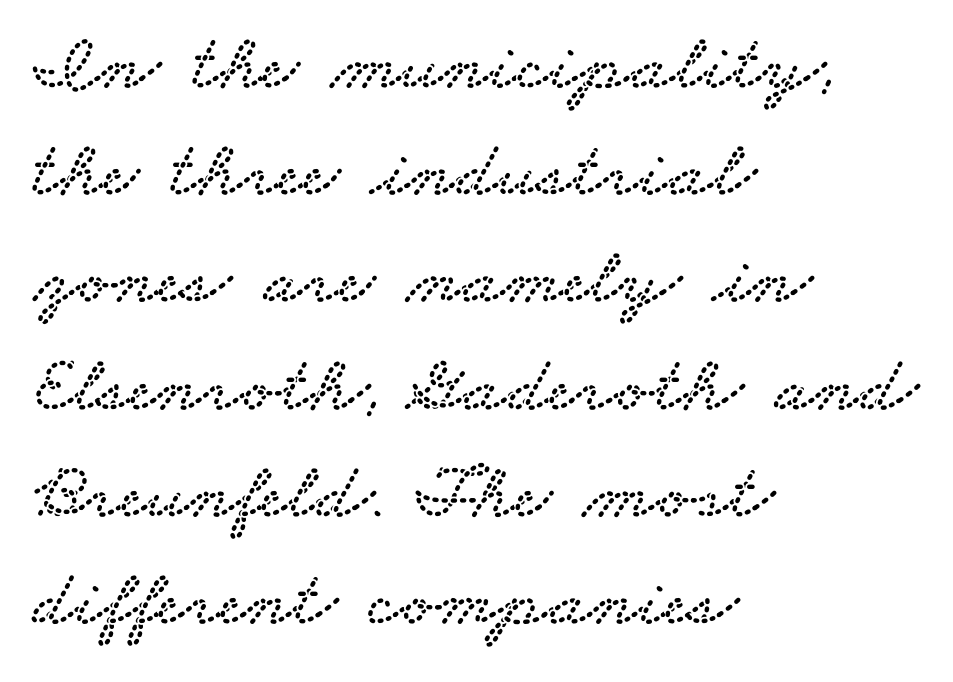
The gap between lines stays unmarked. The face used here is proportionally spaced, like ordinary book or web type. Letter spacing: default.
